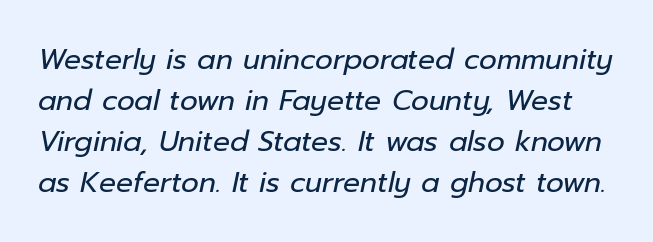
Q: Is the text bold? A: No.
Q: Is the text italic (slanted)? A: Yes, it leans right by about 12 degrees.
Q: Is the text underlined? A: No.
Q: Is the spacing between letters normal or unusually wide? A: Normal.
Q: Is the spacing between lines tight, normal or loose? A: Normal.
Q: Width (condensed, normal, or wide)? A: Normal.
Q: Stroke contrast? A: Low.
Q: x-height? A: Medium.
Q: Monospaced? A: No.
